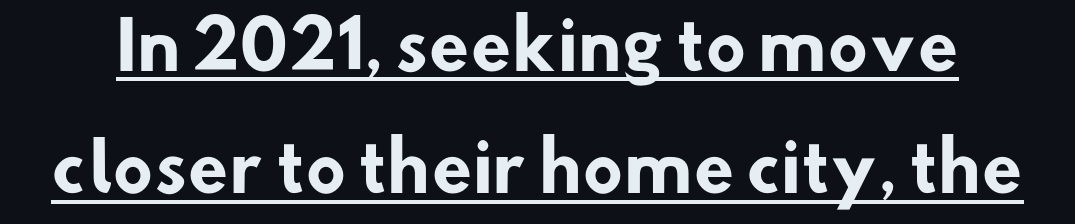
This sample has the flowing, uneven cadence of proportional lettering. Look at the bottom of the vertical strokes: they stop flat, with no serifs. The passage shown is emphatically bold. Short note: letters normally spaced. Descenders here cross a horizontal rule under the line.
